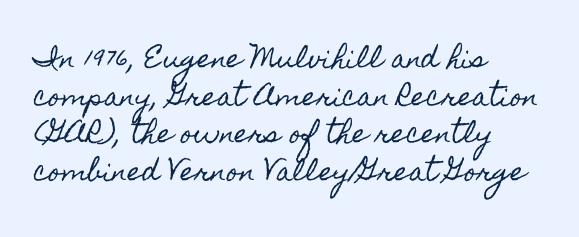
The image shows 25 px text type; set left-aligned, normal line spacing (1.51x), normal letter spacing, not underlined.
